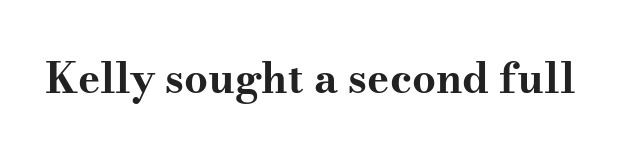
Descenders are the only things crossing below the line. What stands out about the letter spacing? Nothing — it is the standard amount. Varying glyph widths throughout — classic text-font behaviour. A typesetter would mark this as roman, not italic. A full-strength bold gives these letters their thick strokes. Font category for this specimen: serif.
